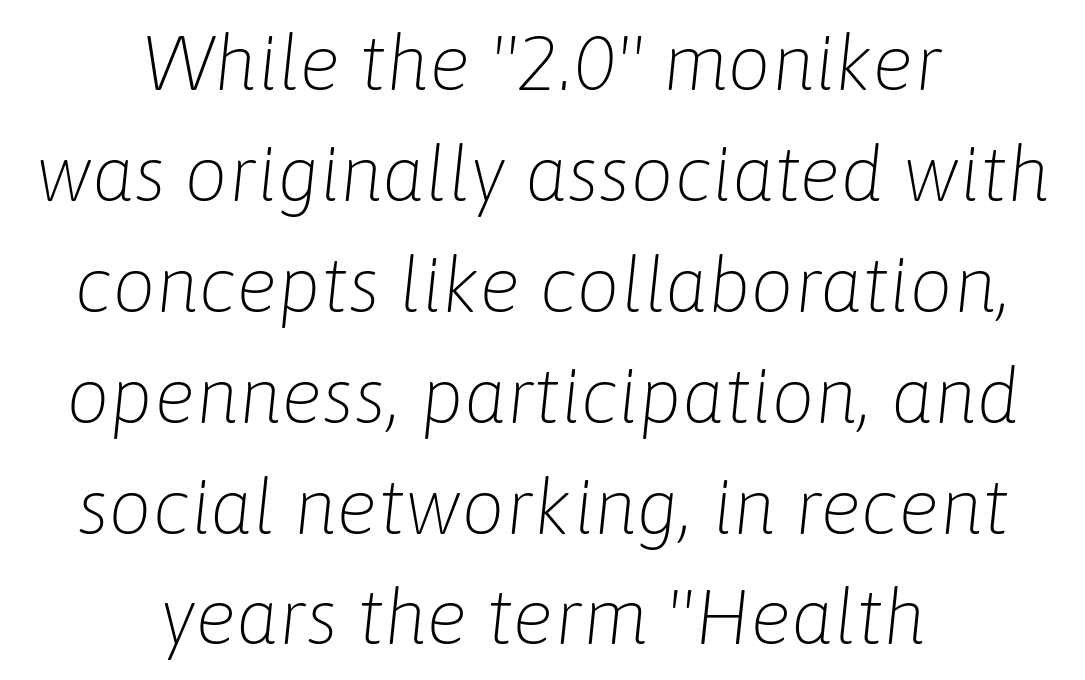
Q: Is the text bold? A: No.
Q: Is the text italic (slanted)? A: Yes, it leans right by about 6 degrees.
Q: Is the text underlined? A: No.
Q: How is the paragraph aligned? A: Centered.
Q: Is the spacing between letters normal or unusually wide? A: Normal.
Q: Is the spacing between lines tight, normal or loose? A: Normal.
Q: Width (condensed, normal, or wide)? A: Normal.
Q: Stroke contrast? A: Low.
Q: x-height? A: Medium.
Q: Monospaced? A: No.
